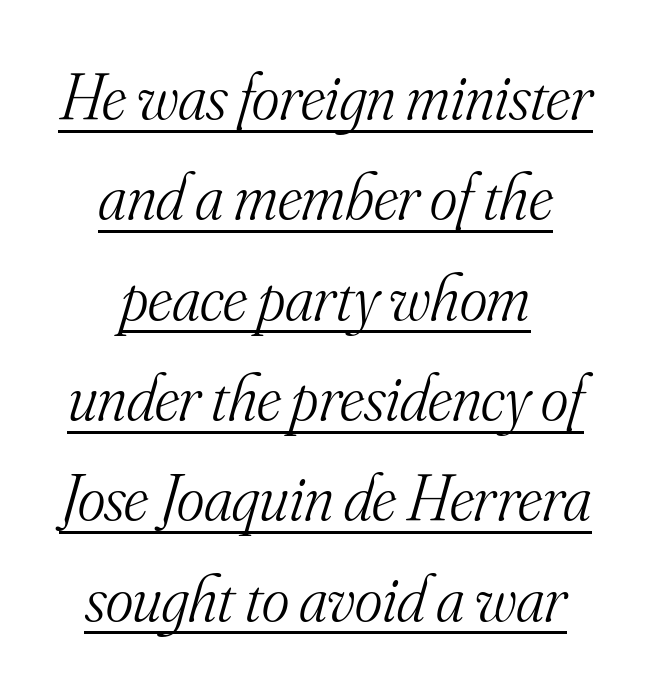
{"serif": "yes", "italic": "yes", "lean": "right", "slant_degrees": 16, "bold": "no", "weight": "light", "width": "normal", "stroke_contrast": "medium", "x_height": "small", "monospaced": "no", "underline": "yes", "align": "center", "line_spacing": "normal", "line_spacing_ratio": 1.52, "letter_spacing": "normal", "letter_spacing_em": 0.0, "glyph_px": 66}
